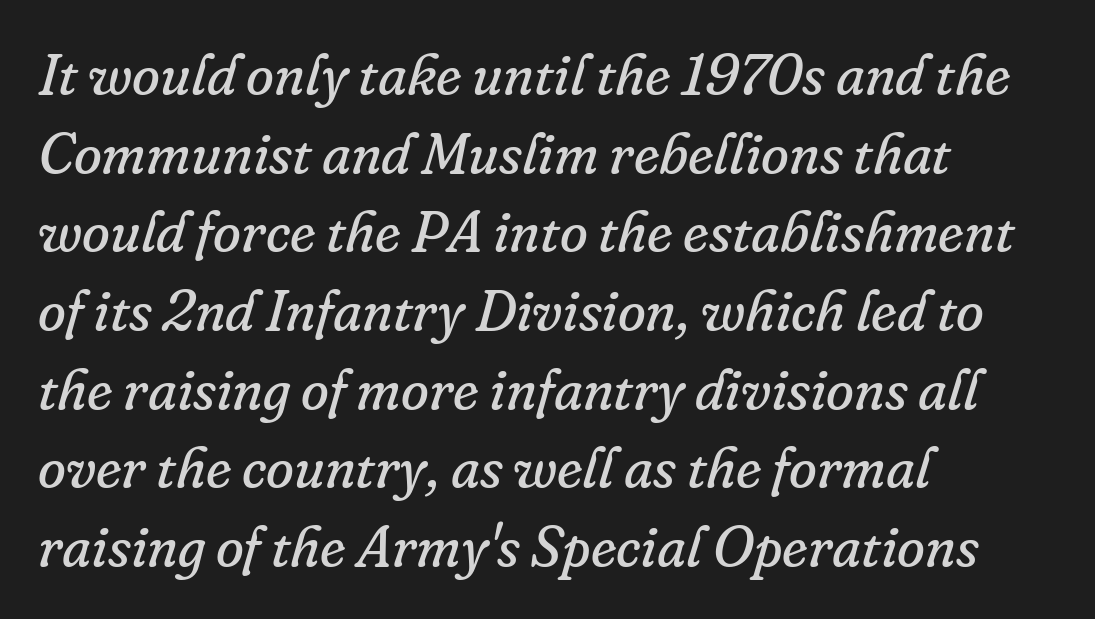
Does the lettering tilt? It does — this is italic. Character widths vary here, with narrow letters taking less room than wide ones. How are the letters spaced? Ordinarily, with no added tracking. Is the stroke heavy? The answer is a plain regular-or-lighter. All the whitespace from short lines collects on the right. Little horizontal feet cap the strokes, marking this as serif type.
